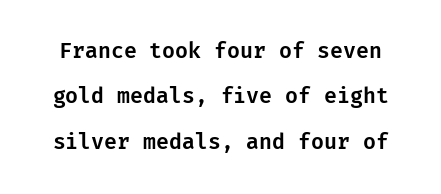
Q: Is the text italic (slanted)? A: No, it is upright.
Q: Is the text underlined? A: No.
Q: Is the spacing between letters normal or unusually wide? A: Normal.
Q: Is the spacing between lines tight, normal or loose? A: Loose.
